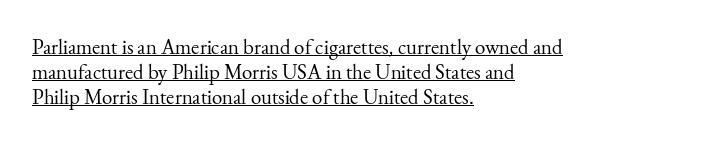
The image shows 21 px text type, upright; set left-aligned, line spacing 1.2x, normal letter spacing, underlined.
